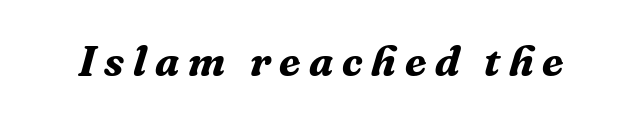
Q: Is the text bold? A: Yes.
Q: Is the text italic (slanted)? A: Yes, it leans right by about 16 degrees.
Q: Is the typeface a serif or a sans-serif typeface? A: Serif.
Q: Is the text underlined? A: No.
Q: Is the spacing between letters normal or unusually wide? A: Unusually wide.
Q: Width (condensed, normal, or wide)? A: Normal.
Q: Stroke contrast? A: Medium.
Q: x-height? A: Medium.
Q: Monospaced? A: No.
